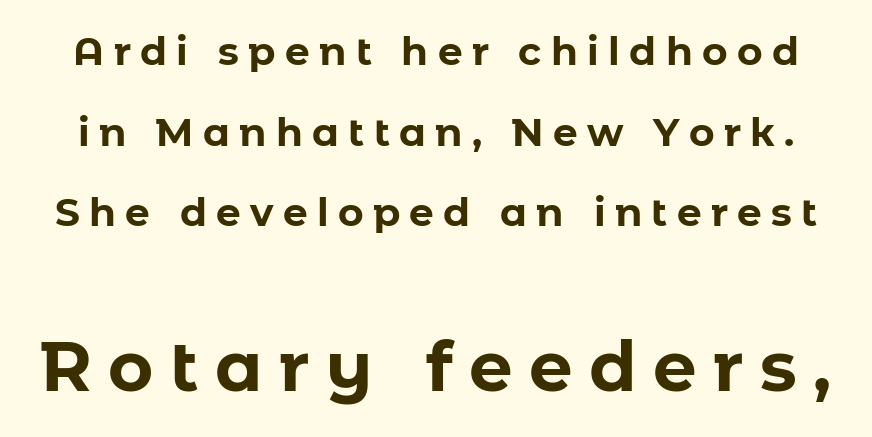
The image shows 69 px bold sans-serif type, upright; set loose line spacing (2.07x), unusually wide letter spacing (+0.24 em), not underlined; the second (bottom) block is 1.77x larger; low stroke contrast and a medium x-height.
